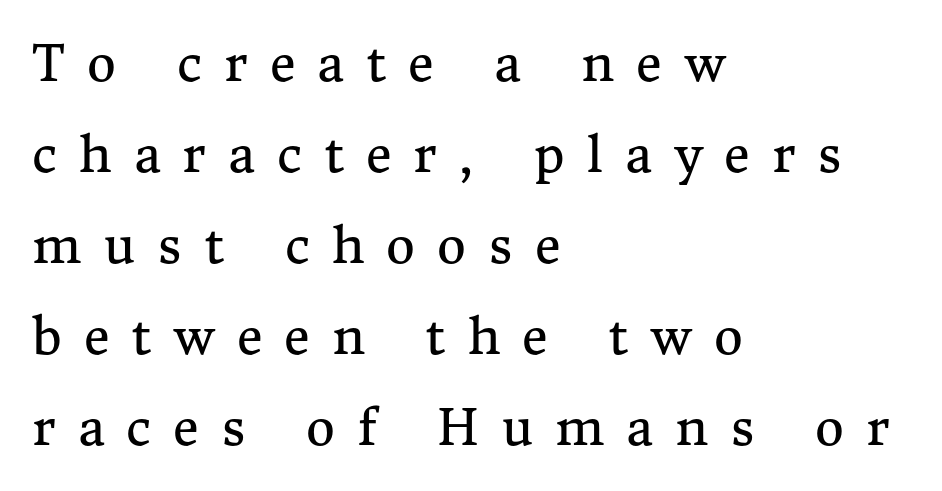
The image shows 50 px regular-weight serif type, upright; set left-aligned, line spacing 1.82x, unusually wide letter spacing (+0.44 em), not underlined; medium stroke contrast and a medium x-height.
